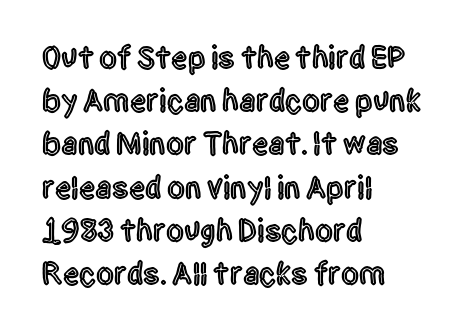
Proportional: the letters do not fall into vertical columns. One glance says typical: line gaps are just what's usual. The text was rendered using a sans face with plain stroke endings. Do the letters lean? They stand straight. Between one letter and the next there's only the usual sliver of space. Notice how the passage keeps a crisp vertical edge on the left only.
